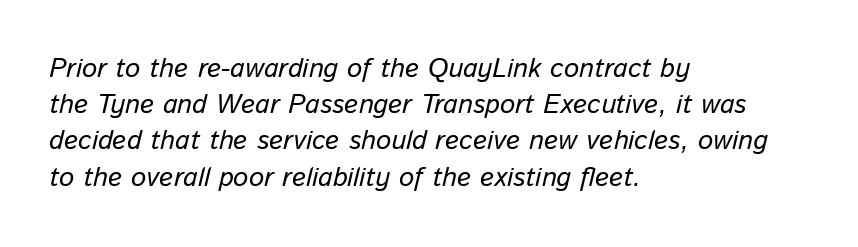
The image shows 27 px text type, italic (leaning right); set left-aligned, normal line spacing (1.34x), normal letter spacing, not underlined.
